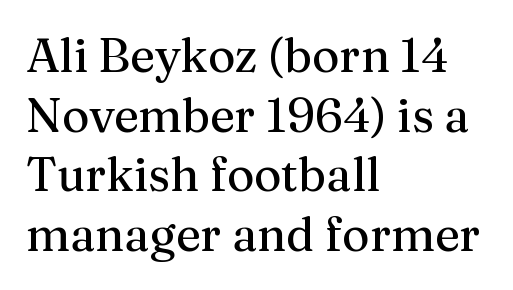
The image shows 47 px serif type, upright; set left-aligned, normal line spacing (1.27x), normal letter spacing, not underlined; medium stroke contrast and a medium x-height.
